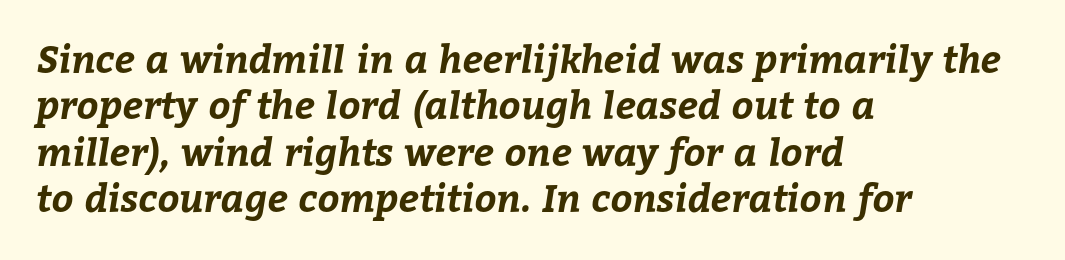
The rendering keeps characters at their native spacing. These lines stack with their left ends in a neat column. Letters rest on an invisible, unmarked baseline. Here the designer chose a conventional face with non-uniform glyph widths. The glyphs have the mass of a bold cut.
